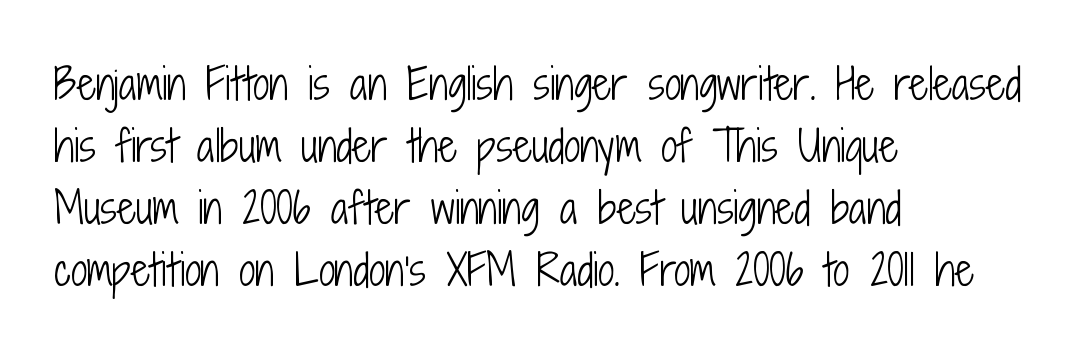
Q: Is the text bold? A: No.
Q: Is the text italic (slanted)? A: No, it is upright.
Q: Is the typeface a serif or a sans-serif typeface? A: Sans-serif.
Q: Is the text underlined? A: No.
Q: How is the paragraph aligned? A: Left-aligned.
Q: Is the spacing between letters normal or unusually wide? A: Normal.
Q: Is the spacing between lines tight, normal or loose? A: Normal.
Q: Width (condensed, normal, or wide)? A: Condensed.
Q: Stroke contrast? A: Low.
Q: x-height? A: Medium.
Q: Monospaced? A: No.
